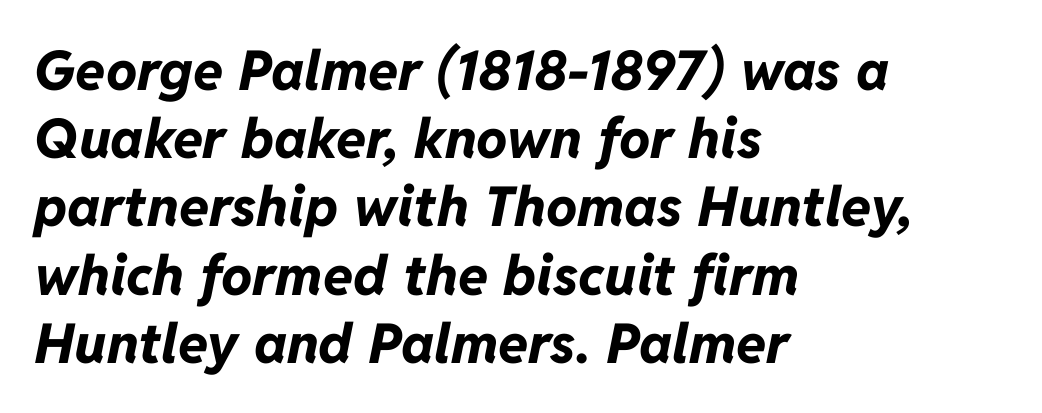
Q: Is the text bold? A: Yes.
Q: Is the text italic (slanted)? A: Yes, it leans right by about 11 degrees.
Q: Is the text underlined? A: No.
Q: How is the paragraph aligned? A: Left-aligned.
Q: Is the spacing between letters normal or unusually wide? A: Normal.
Q: Width (condensed, normal, or wide)? A: Normal.
Q: Stroke contrast? A: Low.
Q: x-height? A: Medium.
Q: Monospaced? A: No.
